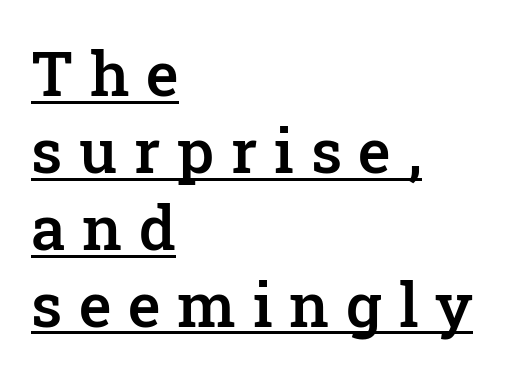
Q: Is the text bold? A: Semi-bold.
Q: Is the text italic (slanted)? A: No, it is upright.
Q: Is the typeface a serif or a sans-serif typeface? A: Serif.
Q: Is the text underlined? A: Yes.
Q: How is the paragraph aligned? A: Left-aligned.
Q: Is the spacing between letters normal or unusually wide? A: Unusually wide.
Q: Width (condensed, normal, or wide)? A: Normal.
Q: Stroke contrast? A: Low.
Q: x-height? A: Medium.
Q: Monospaced? A: No.
